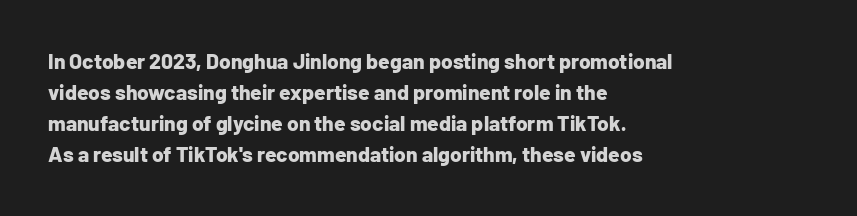
Q: Is the text bold? A: Yes.
Q: Is the text italic (slanted)? A: No, it is upright.
Q: Is the text underlined? A: No.
Q: How is the paragraph aligned? A: Left-aligned.
Q: Is the spacing between letters normal or unusually wide? A: Normal.
Q: Is the spacing between lines tight, normal or loose? A: Normal.
